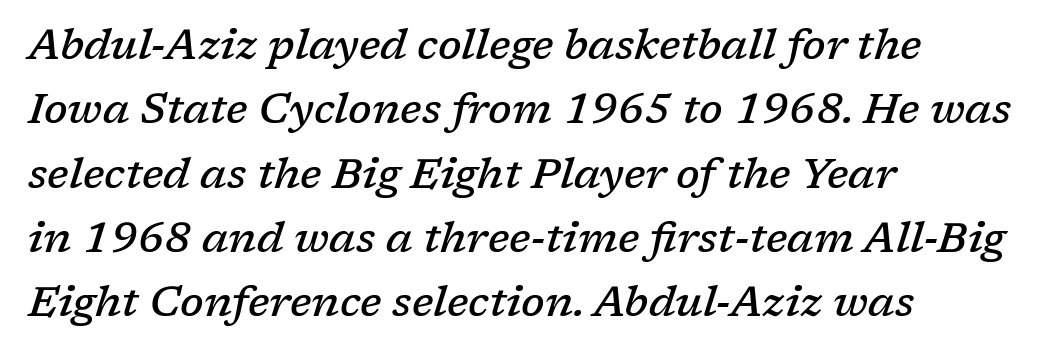
The image shows 42 px semibold serif type, italic (leaning right); set left-aligned, normal line spacing (1.53x), normal letter spacing, not underlined; low stroke contrast and a medium x-height.
